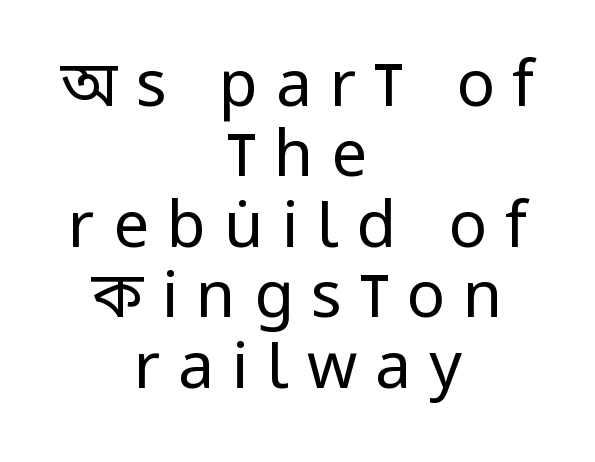
Style check: upright. Words appear elongated and porous because spacing is wide. Serifs: no, the terminals of the letterforms are clean. The foot of each line stays bare and open. Leading: reduced. The passage shown is typed in a proportional face where columns would drift.
